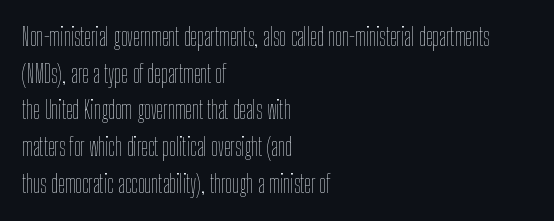
Q: Is the text bold? A: No.
Q: Is the text italic (slanted)? A: No, it is upright.
Q: Is the text underlined? A: No.
Q: How is the paragraph aligned? A: Left-aligned.
Q: Is the spacing between letters normal or unusually wide? A: Normal.
Q: Is the spacing between lines tight, normal or loose? A: Normal.
